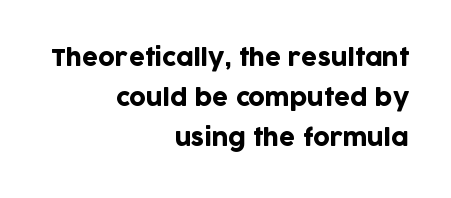
Q: Is the text italic (slanted)? A: No, it is upright.
Q: Is the text underlined? A: No.
Q: How is the paragraph aligned? A: Right-aligned.
Q: Is the spacing between letters normal or unusually wide? A: Normal.
